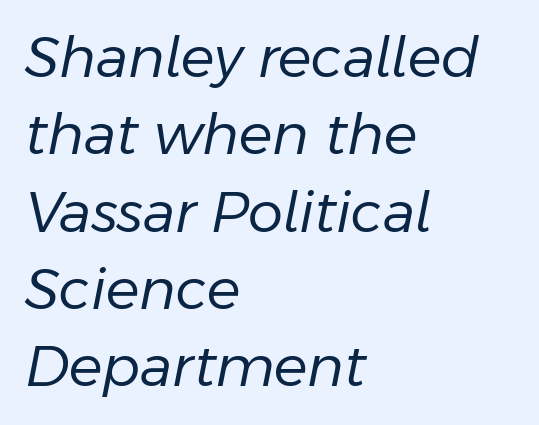
Q: Is the text bold? A: No.
Q: Is the text italic (slanted)? A: Yes, it leans right by about 11 degrees.
Q: Is the text underlined? A: No.
Q: How is the paragraph aligned? A: Left-aligned.
Q: Is the spacing between letters normal or unusually wide? A: Normal.
Q: Is the spacing between lines tight, normal or loose? A: Normal.
Q: Width (condensed, normal, or wide)? A: Normal.
Q: Stroke contrast? A: Low.
Q: x-height? A: Medium.
Q: Monospaced? A: No.
